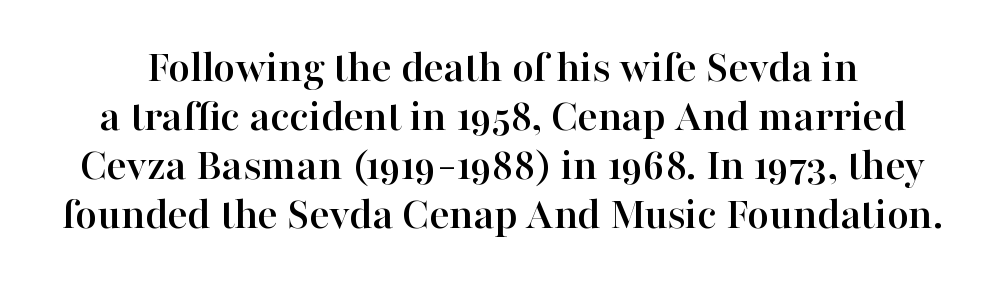
The image shows 47 px serif type, upright; set tight line spacing (1.04x), normal letter spacing, not underlined; high stroke contrast and a medium x-height.
